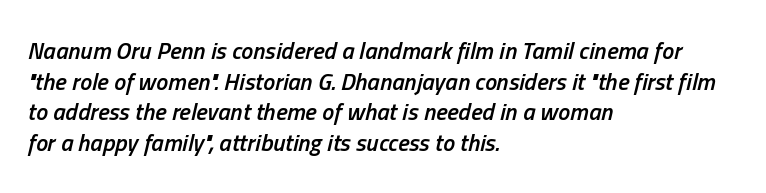
The gap between lines stays unmarked. The line-height multiplier appears to be the usual default. Notice how the passage keeps a crisp vertical edge on the left only. Characters follow at the spacing the type designer built in.
